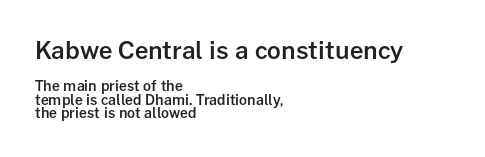
Does the lettering tilt? It doesn't — this is upright. Does extra space separate the letters? No, they use regular spacing. Size hierarchy here favors the leading block over the trailing one. Does the copy run flush right? No — it runs flush left.
